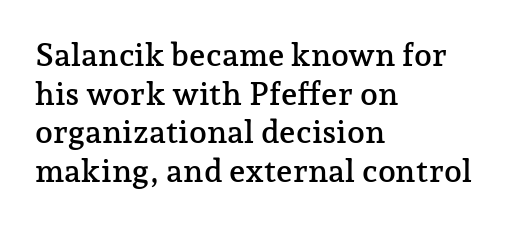
{"serif": "yes", "italic": "no", "width": "normal", "stroke_contrast": "low", "x_height": "medium", "monospaced": "no", "underline": "no", "align": "left", "line_spacing_ratio": 1.21, "letter_spacing": "normal", "letter_spacing_em": 0.0, "glyph_px": 32}
